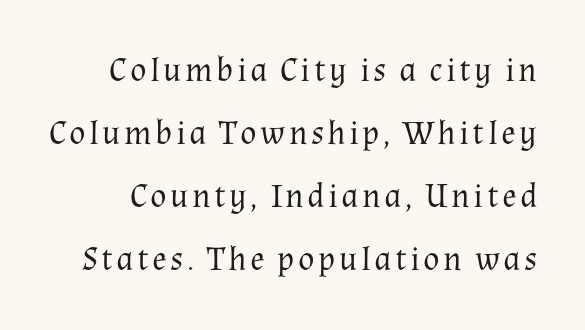
The image shows 34 px regular-weight serif type, upright; set line spacing 1.85x, not underlined; medium stroke contrast and a medium x-height.
